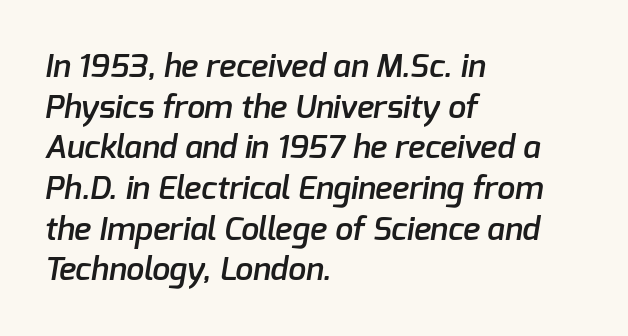
The characters display no serif detailing; their extremities are plain. The rendering uses natural spacing where letterforms have individual widths. The space beneath each line is pristine and unruled. The letterforms sit shoulder to shoulder at normal distance.
